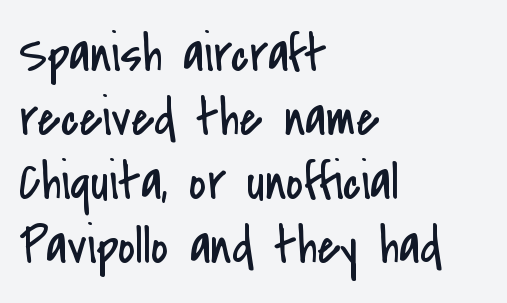
Caption: face not bold, strokes unweighted. The glyphs in this specimen are sans serif. The letters stand upright; this is a roman face. Has an underline been added? It has not. Looks like regular typesetting: each glyph gets only the width it needs. Each word holds together tightly as a unit, with standard inter-letter gaps.
